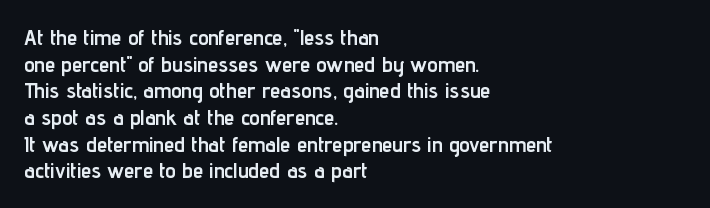
{"italic": "no", "bold": "yes", "underline": "no", "align": "left", "line_spacing": "normal", "line_spacing_ratio": 1.27, "letter_spacing": "normal", "letter_spacing_em": 0.0, "glyph_px": 21}
